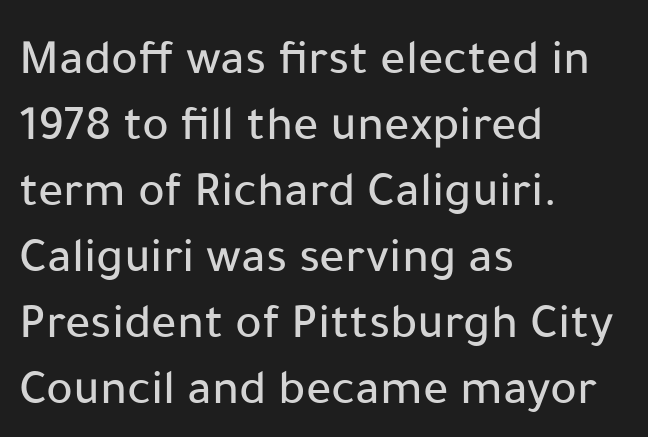
Q: Is the text italic (slanted)? A: No, it is upright.
Q: Is the typeface a serif or a sans-serif typeface? A: Sans-serif.
Q: Is the text underlined? A: No.
Q: How is the paragraph aligned? A: Left-aligned.
Q: Is the spacing between letters normal or unusually wide? A: Normal.
Q: Is the spacing between lines tight, normal or loose? A: Normal.
Q: Width (condensed, normal, or wide)? A: Normal.
Q: Stroke contrast? A: Low.
Q: x-height? A: Medium.
Q: Monospaced? A: No.
